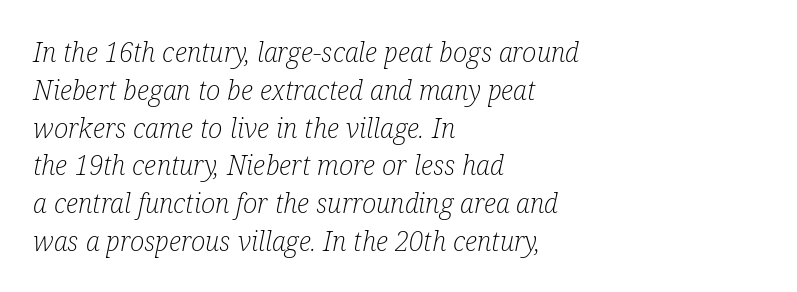
The image shows 27 px text type, italic (leaning right); set left-aligned, normal line spacing (1.4x), normal letter spacing, not underlined.
